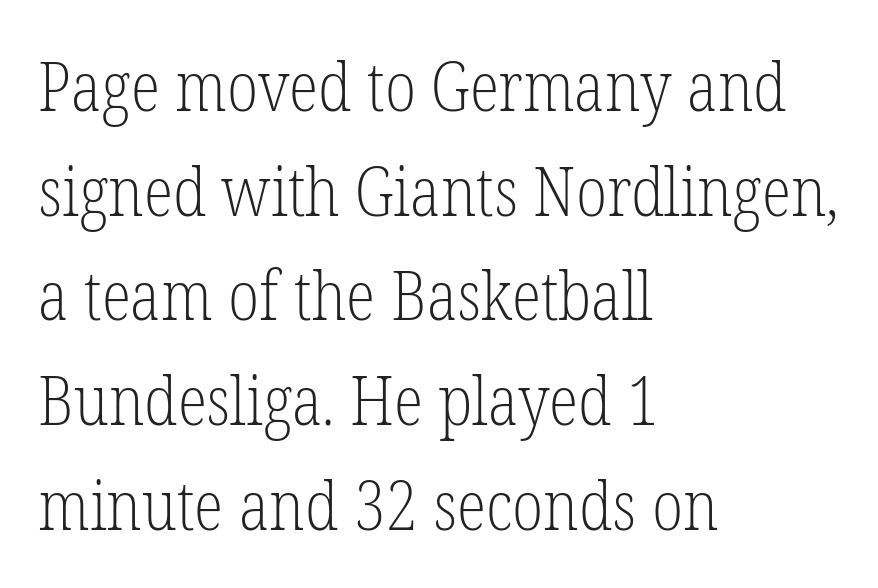
{"serif": "yes", "italic": "no", "bold": "no", "weight": "light", "width": "condensed", "stroke_contrast": "low", "x_height": "medium", "monospaced": "no", "underline": "no", "align": "left", "line_spacing": "normal", "line_spacing_ratio": 1.54, "letter_spacing": "normal", "letter_spacing_em": 0.0, "glyph_px": 68}
